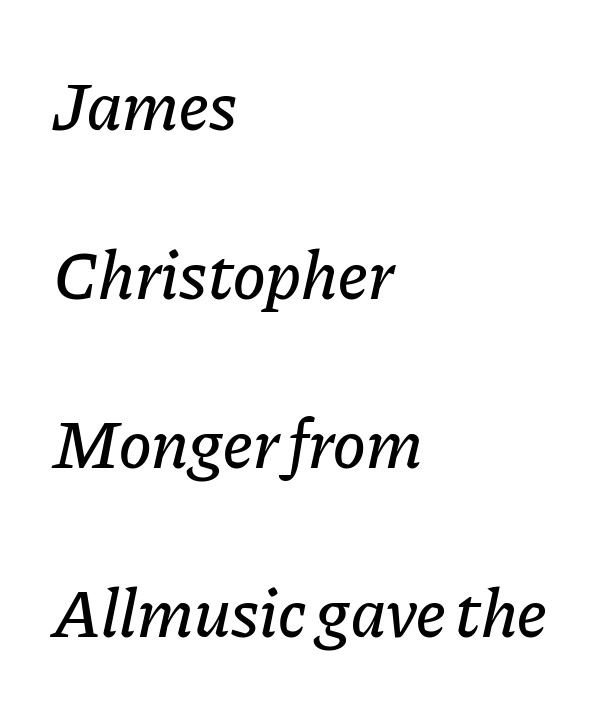
{"italic": "yes", "lean": "right", "slant_degrees": 11, "width": "normal", "stroke_contrast": "low", "x_height": "medium", "monospaced": "no", "underline": "no", "align": "left", "line_spacing": "loose", "line_spacing_ratio": 2.45, "letter_spacing": "normal", "letter_spacing_em": 0.0, "glyph_px": 69}
